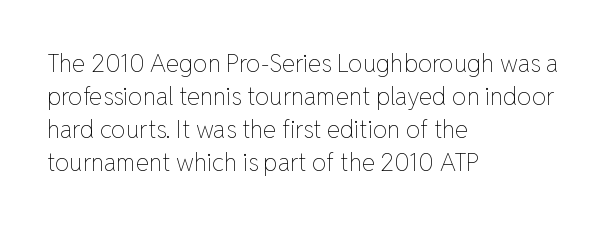
{"italic": "no", "bold": "no", "underline": "no", "align": "left", "line_spacing": "normal", "line_spacing_ratio": 1.38, "letter_spacing": "normal", "letter_spacing_em": 0.0, "glyph_px": 24}
